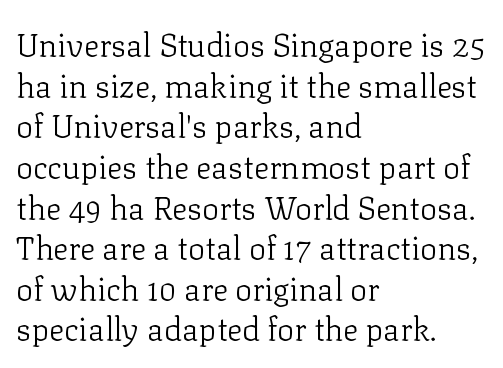
{"serif": "yes", "italic": "no", "bold": "no", "weight": "light", "width": "normal", "stroke_contrast": "low", "x_height": "medium", "monospaced": "no", "underline": "no", "align": "left", "line_spacing": "normal", "line_spacing_ratio": 1.27, "letter_spacing": "normal", "letter_spacing_em": 0.0, "glyph_px": 32}
